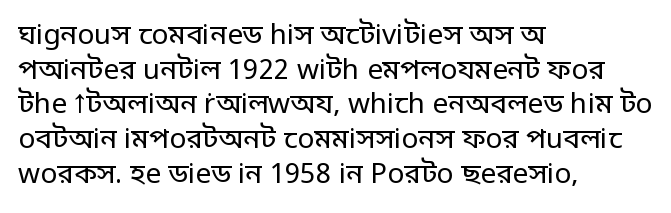
Characters remain perfectly vertical along every line. The face looks like a standard text weight, possibly lighter. Teacher's note: observe the even left margin — that is flush-left alignment. Here the glyphs are tracked normally, forming tight word shapes. A clean baseline with only descenders dipping below it. The typeface chosen for these lines omits serifs.
